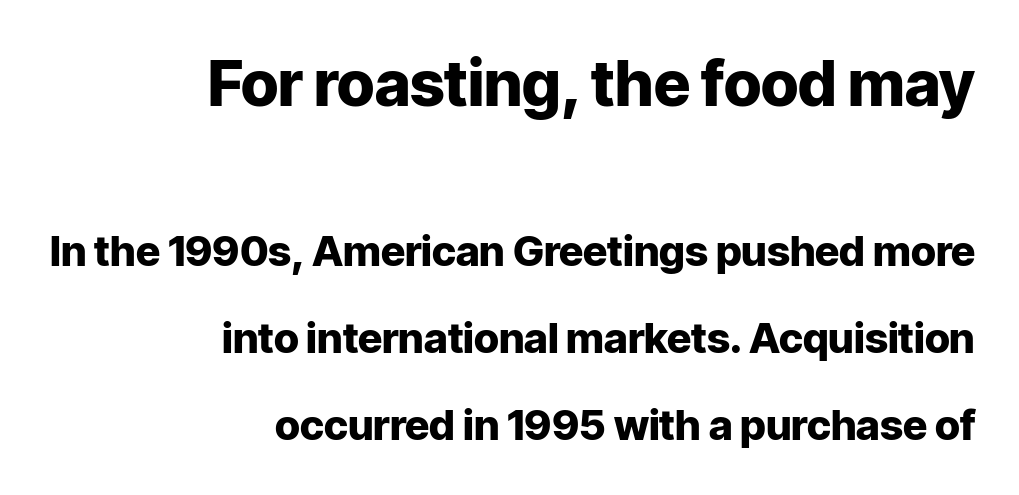
{"serif": "no", "italic": "no", "bold": "yes", "weight": "heavy", "width": "normal", "stroke_contrast": "low", "x_height": "medium", "monospaced": "no", "underline": "no", "align": "right", "line_spacing": "loose", "line_spacing_ratio": 2.07, "letter_spacing": "normal", "letter_spacing_em": 0.0, "larger_block": "first", "size_ratio": 1.5, "glyph_px": 63}
